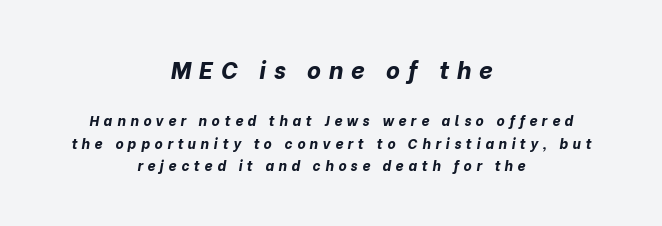
Just letters on the line, the space beneath them empty. Character size in the leading block exceeds that of the trailing block. Notice how the passage keeps no hard edge, just a central spine. The line-height multiplier appears to be the usual default. Its strokes are broad and dark, the hallmark of bold type. The specimen reads as italic at a glance.
